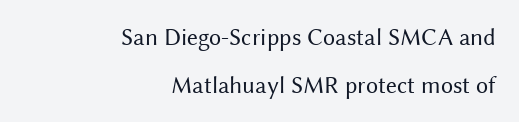
Rule under the text: the space is simply empty. The letterforms sit at book weight or below. No italicization has been applied; the sample stays upright. The setting favours the right margin, as signatures and pull-quotes sometimes do. This block would shrink considerably if given ordinary leading; it's expanded now.
